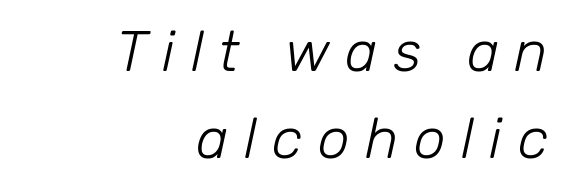
The image shows 57 px light type, italic (leaning right); set right-aligned, normal line spacing (1.52x), unusually wide letter spacing (+0.27 em), not underlined; low stroke contrast and a medium x-height.
